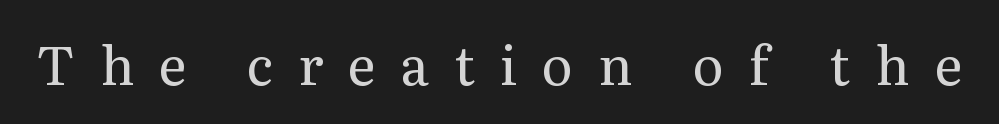
Nobody drew a line under any word here. A typesetter would call this proportional, since set widths differ per character. The lettering stays uniformly vertical, giving the passage a roman look. No letter is thick-stroked: the sample isn't bold.
